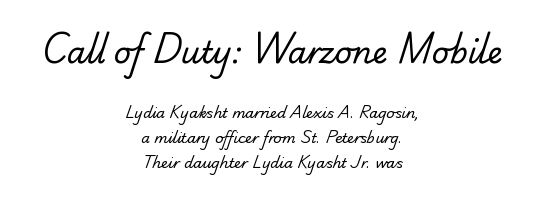
Q: Is the text bold? A: No.
Q: Is the typeface a serif or a sans-serif typeface? A: Sans-serif.
Q: Is the text underlined? A: No.
Q: How is the paragraph aligned? A: Centered.
Q: Is the spacing between letters normal or unusually wide? A: Normal.
Q: Which block of text is set in a larger size, the first (top) or the second (bottom)? A: The first (top) one.
Q: Width (condensed, normal, or wide)? A: Normal.
Q: Stroke contrast? A: Low.
Q: x-height? A: Small.
Q: Monospaced? A: No.
